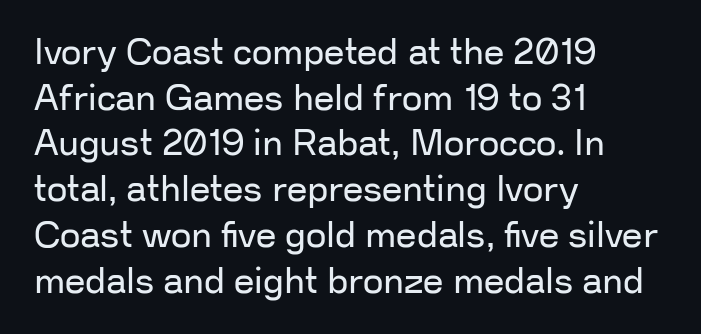
{"serif": "no", "italic": "no", "bold": "no", "weight": "regular", "width": "normal", "stroke_contrast": "low", "x_height": "medium", "monospaced": "no", "underline": "no", "align": "left", "line_spacing": "normal", "line_spacing_ratio": 1.27, "letter_spacing": "normal", "letter_spacing_em": 0.0, "glyph_px": 36}
